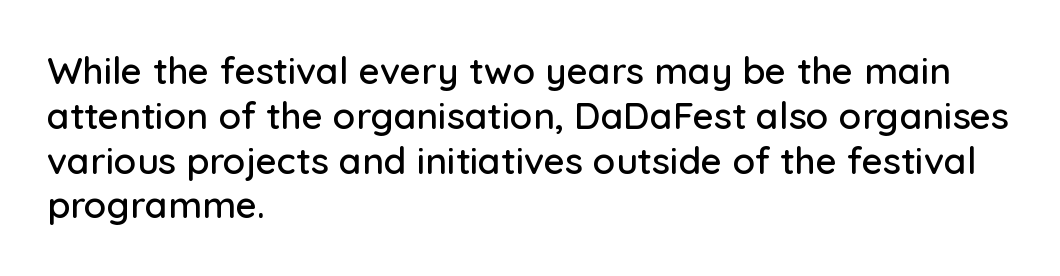
Q: Is the text italic (slanted)? A: No, it is upright.
Q: Is the typeface a serif or a sans-serif typeface? A: Sans-serif.
Q: Is the text underlined? A: No.
Q: How is the paragraph aligned? A: Left-aligned.
Q: Is the spacing between letters normal or unusually wide? A: Normal.
Q: Width (condensed, normal, or wide)? A: Normal.
Q: Stroke contrast? A: Low.
Q: x-height? A: Medium.
Q: Monospaced? A: No.
